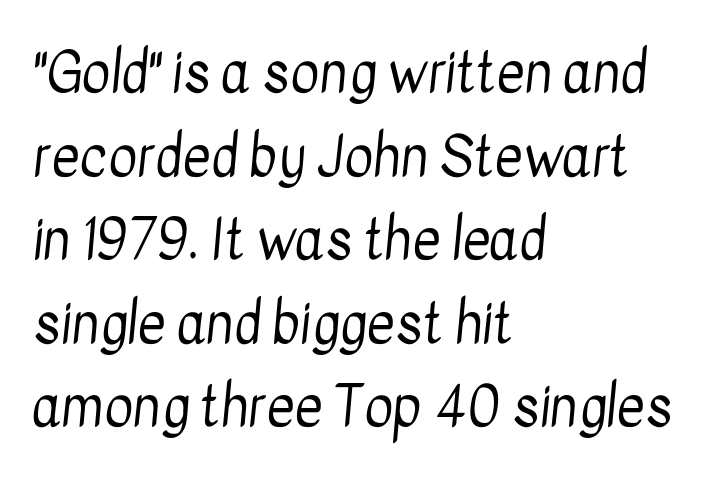
{"serif": "no", "bold": "no", "weight": "regular", "width": "condensed", "stroke_contrast": "low", "x_height": "medium", "monospaced": "no", "underline": "no", "align": "left", "line_spacing": "normal", "line_spacing_ratio": 1.52, "letter_spacing": "normal", "letter_spacing_em": 0.0, "glyph_px": 55}
